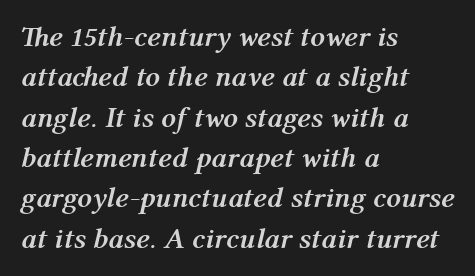
{"italic": "yes", "lean": "right", "slant_degrees": 12, "bold": "yes", "weight": "semibold", "width": "normal", "stroke_contrast": "medium", "x_height": "medium", "monospaced": "no", "underline": "no", "align": "left", "line_spacing": "normal", "line_spacing_ratio": 1.39, "letter_spacing": "normal", "letter_spacing_em": 0.0, "glyph_px": 29}
